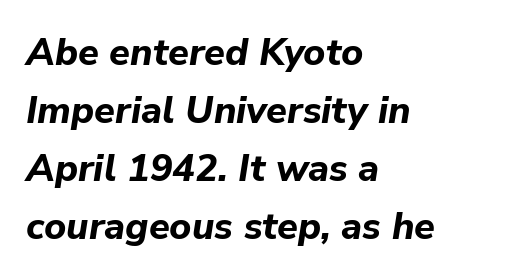
Q: Is the text bold? A: Yes.
Q: Is the text italic (slanted)? A: Yes, it leans right by about 9 degrees.
Q: Is the text underlined? A: No.
Q: How is the paragraph aligned? A: Left-aligned.
Q: Is the spacing between letters normal or unusually wide? A: Normal.
Q: Is the spacing between lines tight, normal or loose? A: Normal.
Q: Width (condensed, normal, or wide)? A: Normal.
Q: Stroke contrast? A: Low.
Q: x-height? A: Medium.
Q: Monospaced? A: No.
